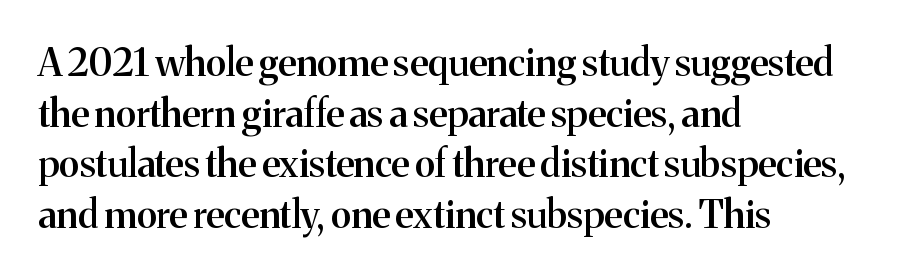
The image shows 38 px semibold serif type, upright; set left-aligned, normal line spacing (1.33x), normal letter spacing, not underlined; medium stroke contrast and a medium x-height.
